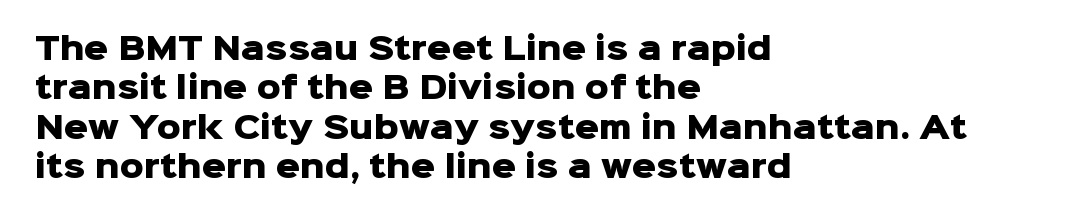
Between one letter and the next there's only the usual sliver of space. The lines sit at an ordinary, default distance from one another. Is the block centered? No — it sits flush against the left margin. Tall strokes in this sample are plumb rather than angled. The strip under each line holds only bare page. This sample has the flowing, uneven cadence of proportional lettering.
